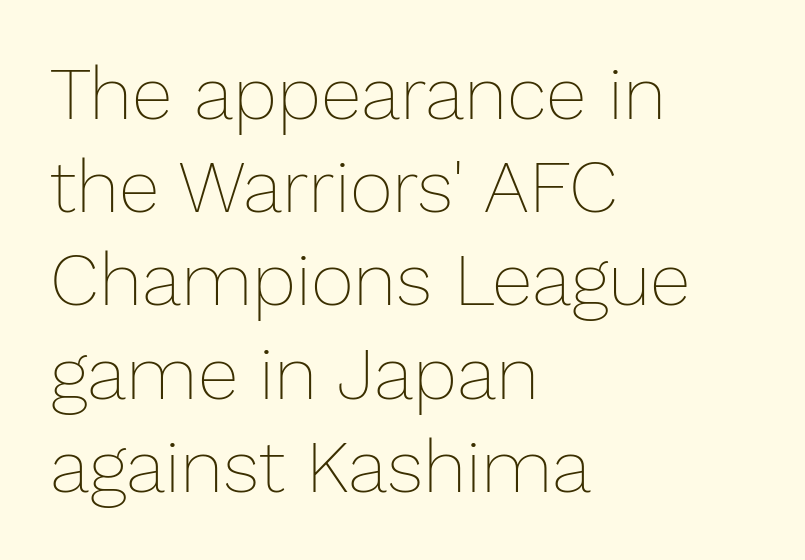
The rows are spaced the way most documents space them. Every stem runs plumb, perpendicular to the baseline. Characters follow at the spacing the type designer built in. Check the space under the baseline: it is left empty. The paragraph has a hard left edge and a soft right edge.
